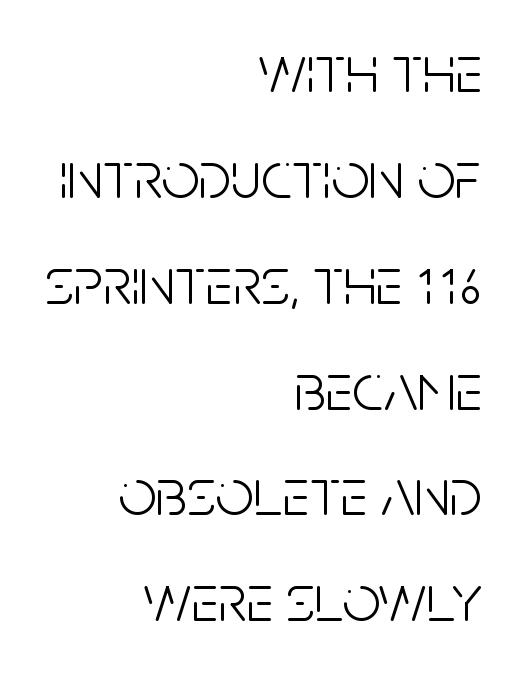
The image shows 67 px light, condensed sans-serif type, upright; set right-aligned, normal line spacing (1.58x), normal letter spacing, not underlined; low stroke contrast and a large x-height.
